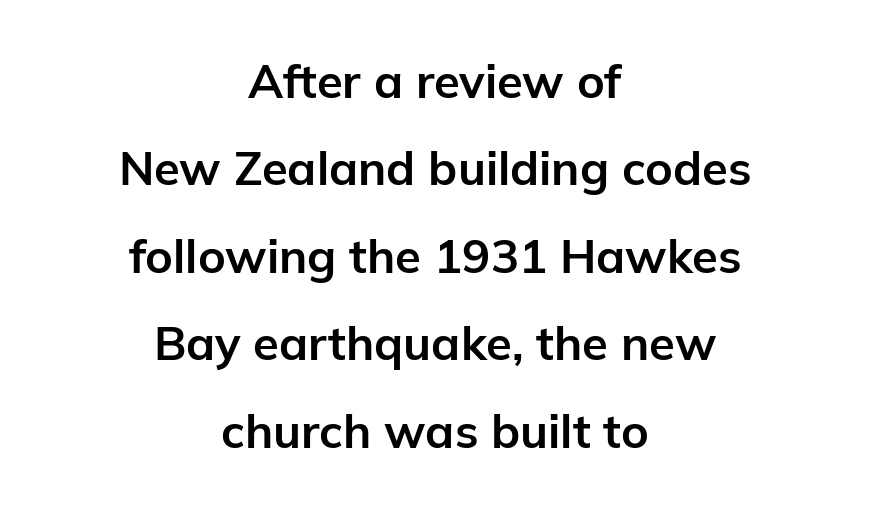
The image shows 47 px bold sans-serif type, upright; set centered, line spacing 1.86x, normal letter spacing, not underlined; low stroke contrast and a medium x-height.
